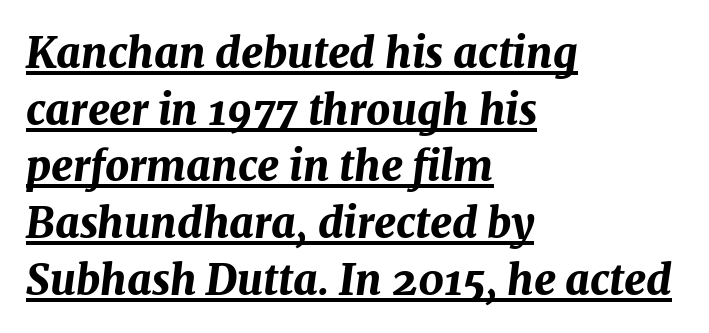
Q: Is the text bold? A: Yes.
Q: Is the text italic (slanted)? A: Yes, it leans right by about 7 degrees.
Q: Is the text underlined? A: Yes.
Q: How is the paragraph aligned? A: Left-aligned.
Q: Is the spacing between letters normal or unusually wide? A: Normal.
Q: Is the spacing between lines tight, normal or loose? A: Normal.
Q: Width (condensed, normal, or wide)? A: Normal.
Q: Stroke contrast? A: Medium.
Q: x-height? A: Medium.
Q: Monospaced? A: No.
